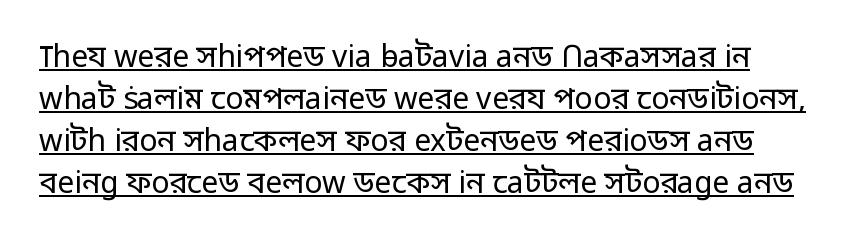
Varying glyph widths throughout — classic text-font behaviour. Compared with a typical body face, this is equally light or lighter still. A typographer would call this underscored text. A typesetter would label this face a sans. Whoever set this chose a conventional vertical rhythm.
